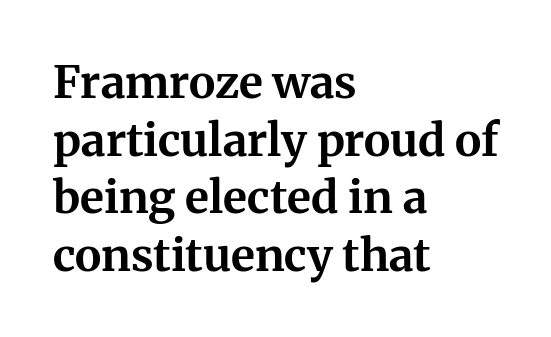
Designer's note — italics off, roman on. Honestly, the row spacing looks completely unremarkable. The rendering anchors every line to the left-hand side. No word sits above an underline. Note the varied advance widths — an 'i' is clearly narrower than an 'm'. To sum up the face: it has serifs.
